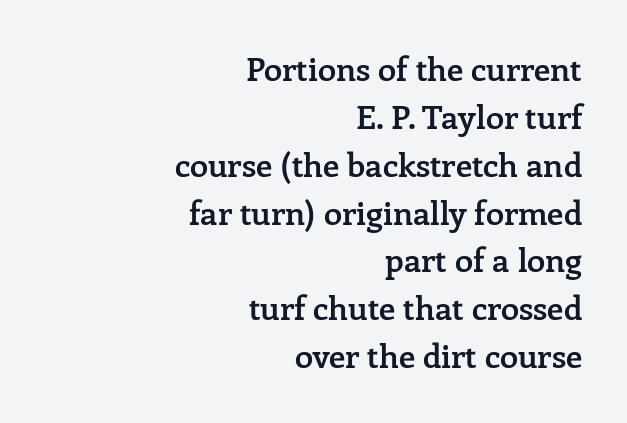
Regular leading. This is roman type, the default non-slanted kind. Firm but not heavy-handed strokes: this text is semibold. The glyphs in this specimen are seriffed. Observe the ordinary spacing: letters are neighbours, not strangers.
